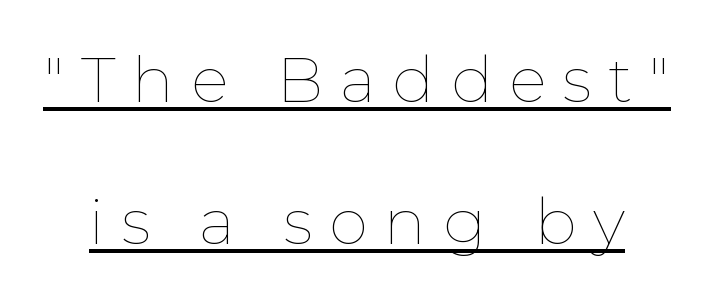
The image shows 63 px thin type, upright; set loose line spacing (2.25x), unusually wide letter spacing (+0.26 em), underlined; low stroke contrast and a medium x-height.
